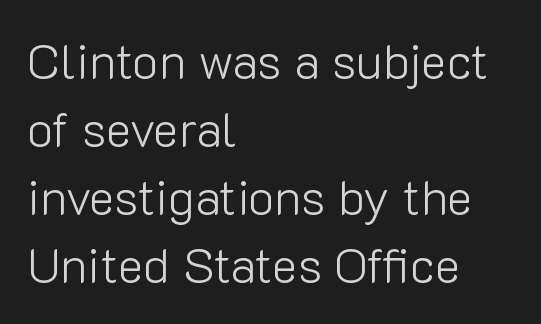
Q: Is the text bold? A: No.
Q: Is the text italic (slanted)? A: No, it is upright.
Q: Is the typeface a serif or a sans-serif typeface? A: Sans-serif.
Q: Is the text underlined? A: No.
Q: How is the paragraph aligned? A: Left-aligned.
Q: Is the spacing between letters normal or unusually wide? A: Normal.
Q: Is the spacing between lines tight, normal or loose? A: Normal.
Q: Width (condensed, normal, or wide)? A: Normal.
Q: Stroke contrast? A: Low.
Q: x-height? A: Medium.
Q: Monospaced? A: No.
